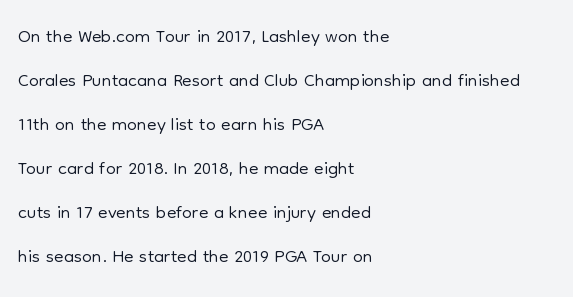
The image shows 28 px light sans-serif type, upright; set left-aligned, normal line spacing (1.57x), normal letter spacing, not underlined; low stroke contrast and a medium x-height.
